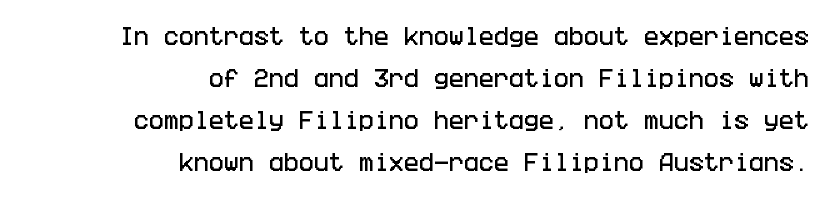
The image shows 20 px text type, upright; set right-aligned, loose line spacing (2.1x), normal letter spacing, not underlined.
